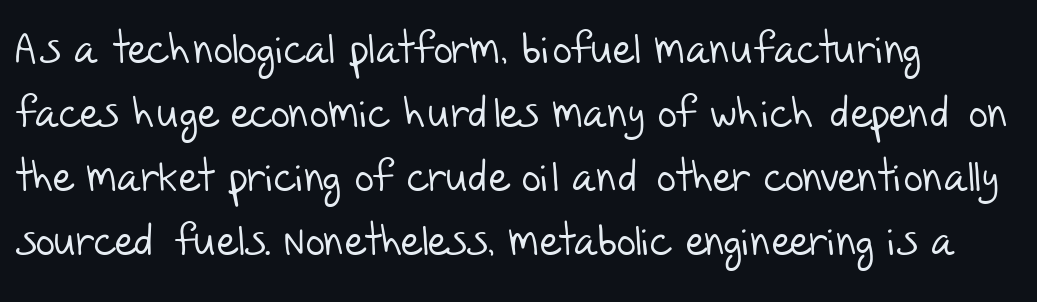
Is the letter spacing exaggerated? No — it looks like the ordinary default. Ink coverage per letter is moderate at most. To sum up the face: it is a sans, with no serifs. The string is rendered with underlining switched off.
